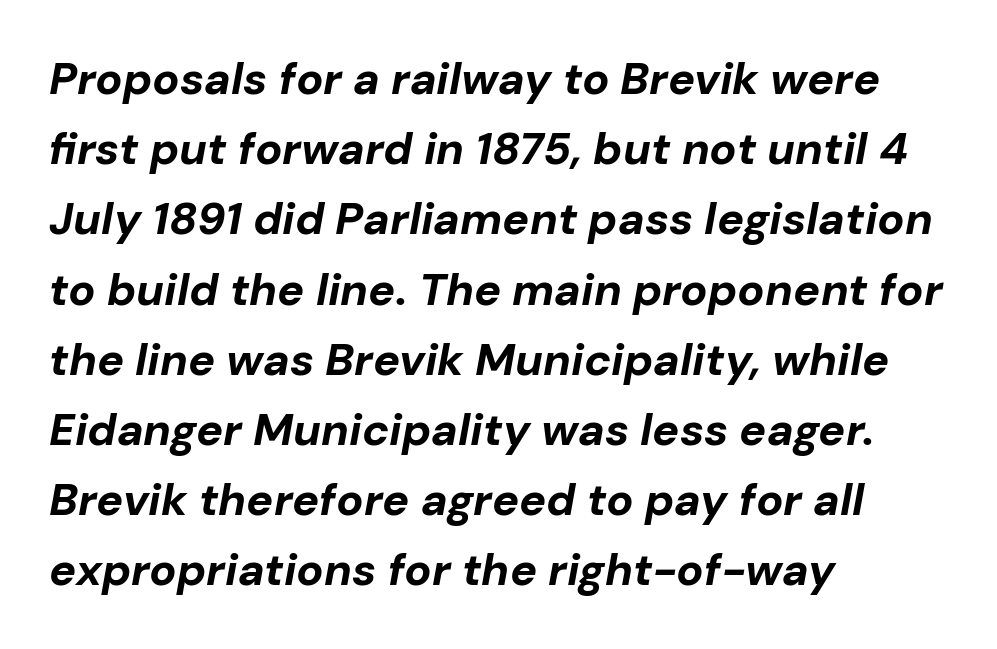
The image shows 45 px bold type, italic (leaning right); set left-aligned, normal line spacing (1.56x), normal letter spacing, not underlined; low stroke contrast and a medium x-height.
